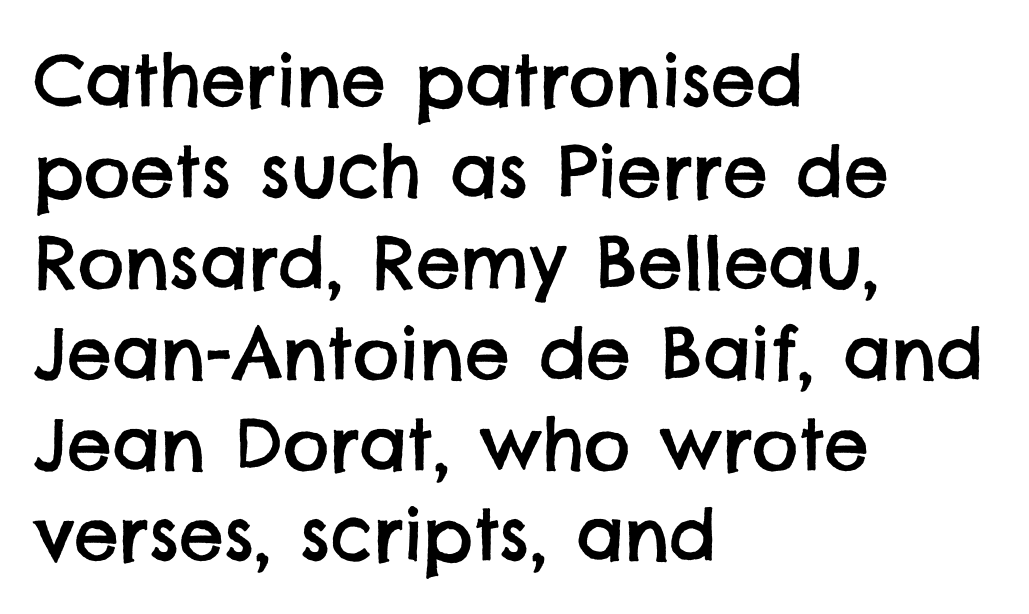
If you measured baseline to baseline, you'd find a middling distance. Each letter's strokes conclude bluntly, with no projecting serifs. Only glyphs here, with clear space below each row. Horizontal alignment here is leftward, the default for most running prose. These lines keep a tight, regular rhythm from letter to letter. This sample has the flowing, uneven cadence of proportional lettering.
